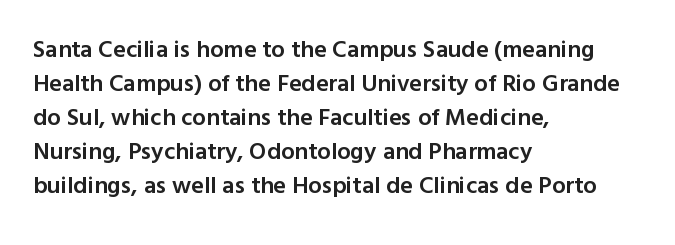
The image shows 24 px text type, upright; set left-aligned, normal line spacing (1.42x), normal letter spacing, not underlined.
